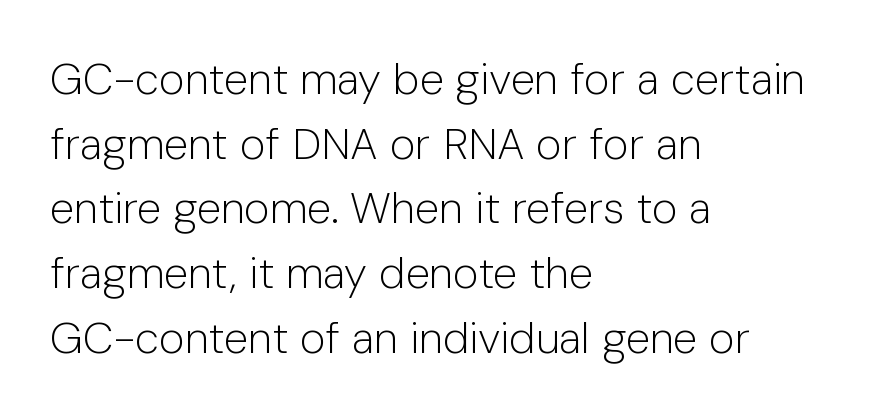
Q: Is the text bold? A: No.
Q: Is the text italic (slanted)? A: No, it is upright.
Q: Is the typeface a serif or a sans-serif typeface? A: Sans-serif.
Q: Is the text underlined? A: No.
Q: How is the paragraph aligned? A: Left-aligned.
Q: Is the spacing between letters normal or unusually wide? A: Normal.
Q: Is the spacing between lines tight, normal or loose? A: Normal.
Q: Width (condensed, normal, or wide)? A: Normal.
Q: Stroke contrast? A: Low.
Q: x-height? A: Medium.
Q: Monospaced? A: No.
